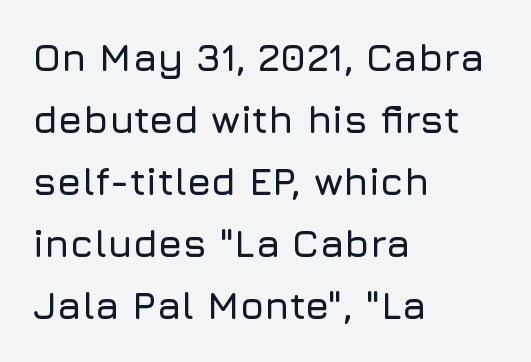
The gaps between neighbouring characters are ordinary and unremarkable. The lines in this sample share a left origin and differ only in where they stop. You could not count columns in this text — the font is proportionally spaced. The space between consecutive lines is moderate. Descenders are the only things crossing below the line. The lettering holds an erect, upright posture throughout.
